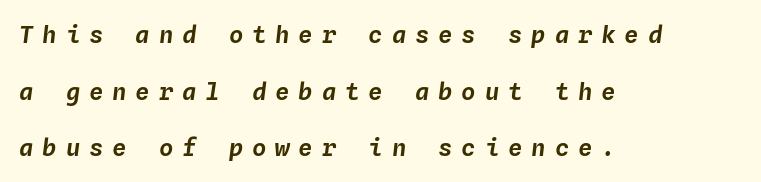
The image shows 24 px text type, italic (leaning right); set left-aligned, loose line spacing (2.36x), unusually wide letter spacing (+0.37 em), not underlined.
